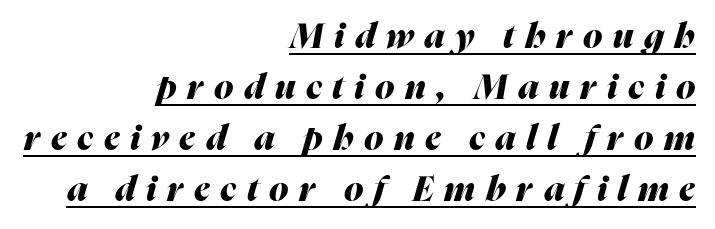
{"italic": "yes", "lean": "right", "slant_degrees": 16, "bold": "yes", "weight": "heavy", "width": "normal", "stroke_contrast": "medium", "x_height": "medium", "monospaced": "no", "underline": "yes", "align": "right", "line_spacing": "normal", "line_spacing_ratio": 1.46, "letter_spacing": "wide", "letter_spacing_em": 0.3, "glyph_px": 35}
